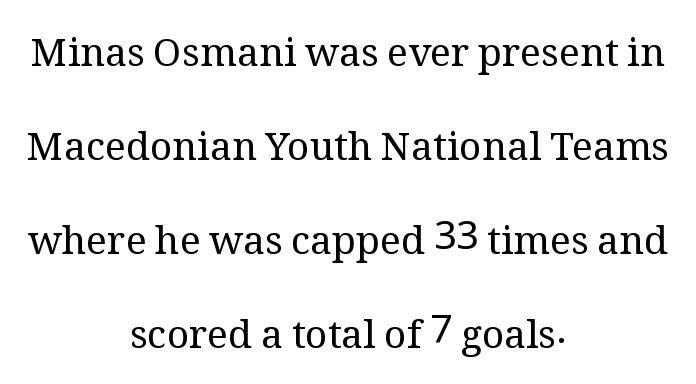
The image shows 39 px regular-weight serif type, upright; set centered, loose line spacing (2.41x), normal letter spacing, not underlined; medium stroke contrast and a medium x-height.
